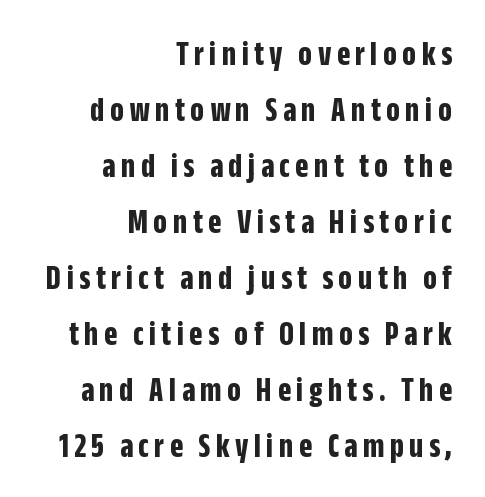
{"serif": "no", "italic": "no", "bold": "yes", "weight": "bold", "width": "condensed", "stroke_contrast": "low", "x_height": "large", "monospaced": "no", "underline": "no", "align": "right", "line_spacing": "normal", "line_spacing_ratio": 1.6, "glyph_px": 35}
